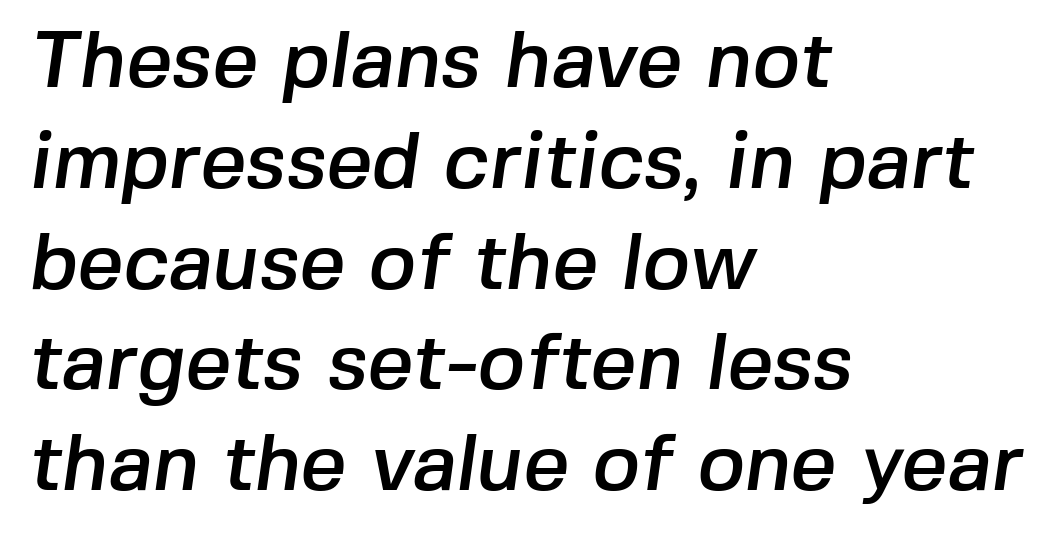
These lines sit exactly where default settings would place them. Which margin do the lines hug? The left one — the right edge is uneven. These lines keep a tight, regular rhythm from letter to letter. Is this a fixed-width face? No — the glyphs have proportional, varying widths.
